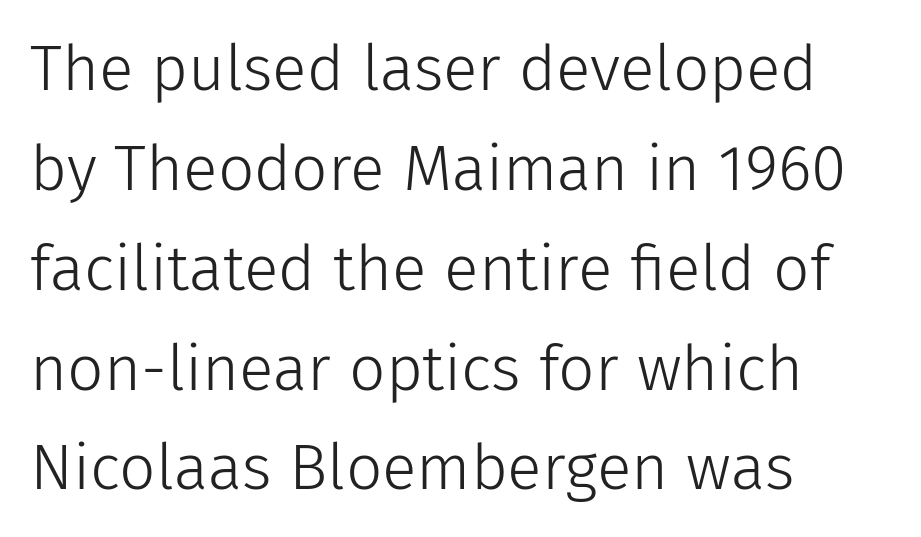
{"serif": "no", "italic": "no", "bold": "no", "weight": "light", "width": "normal", "stroke_contrast": "low", "x_height": "medium", "monospaced": "no", "underline": "no", "align": "left", "line_spacing": "normal", "line_spacing_ratio": 1.56, "letter_spacing": "normal", "letter_spacing_em": 0.0, "glyph_px": 64}
